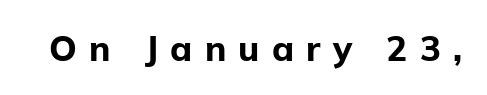
Q: Is the text bold? A: Yes.
Q: Is the text italic (slanted)? A: No, it is upright.
Q: Is the typeface a serif or a sans-serif typeface? A: Sans-serif.
Q: Is the text underlined? A: No.
Q: Is the spacing between letters normal or unusually wide? A: Unusually wide.
Q: Width (condensed, normal, or wide)? A: Normal.
Q: Stroke contrast? A: Low.
Q: x-height? A: Medium.
Q: Monospaced? A: No.
